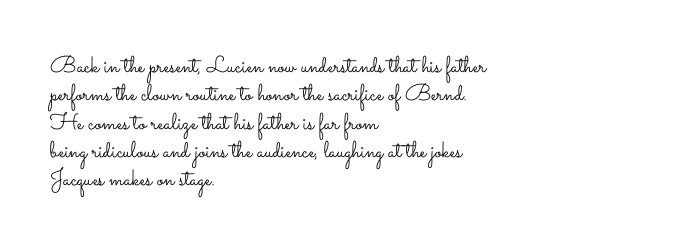
Q: Is the text bold? A: No.
Q: Is the text italic (slanted)? A: Yes.
Q: Is the text underlined? A: No.
Q: How is the paragraph aligned? A: Left-aligned.
Q: Is the spacing between letters normal or unusually wide? A: Normal.
